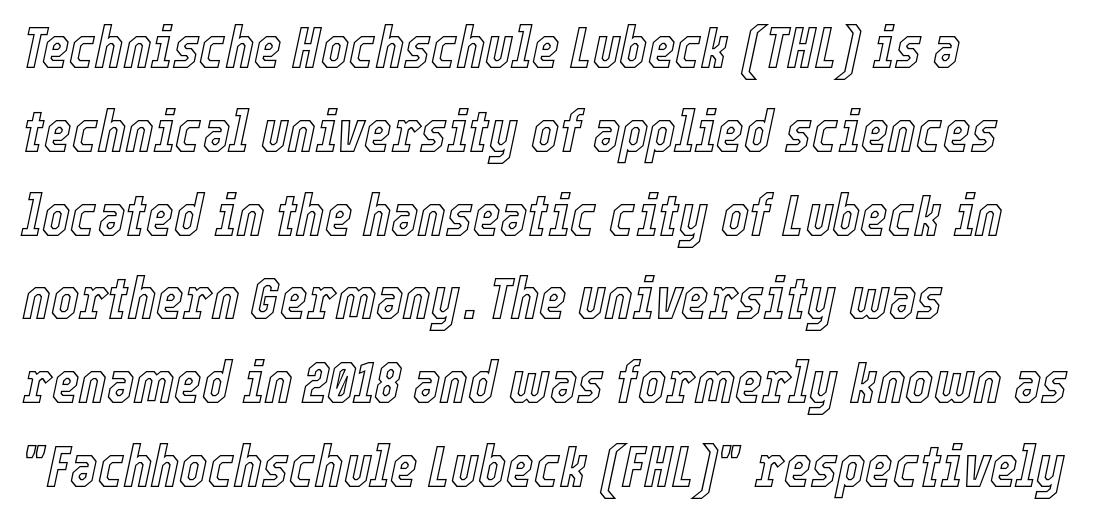
The image shows 59 px condensed type, italic (leaning right); set left-aligned, normal line spacing (1.42x), normal letter spacing, not underlined; a medium x-height.
